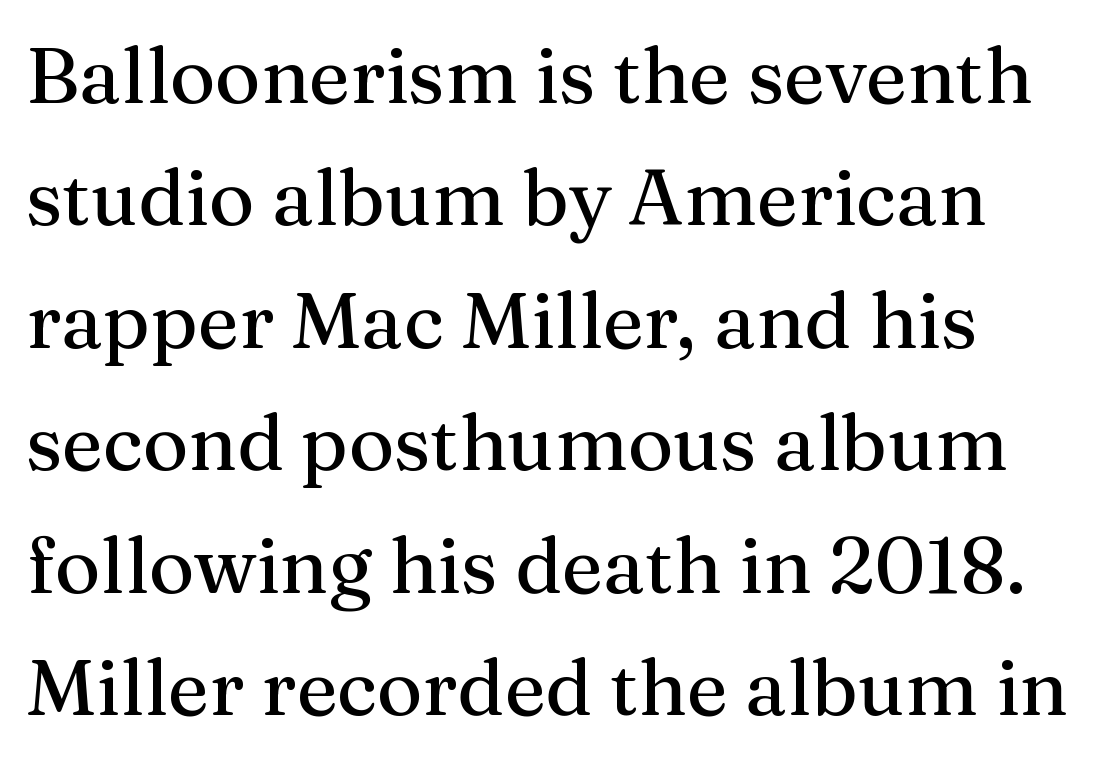
{"serif": "yes", "italic": "no", "width": "normal", "stroke_contrast": "medium", "x_height": "medium", "monospaced": "no", "underline": "no", "line_spacing": "normal", "line_spacing_ratio": 1.57, "letter_spacing": "normal", "letter_spacing_em": 0.0, "glyph_px": 78}
